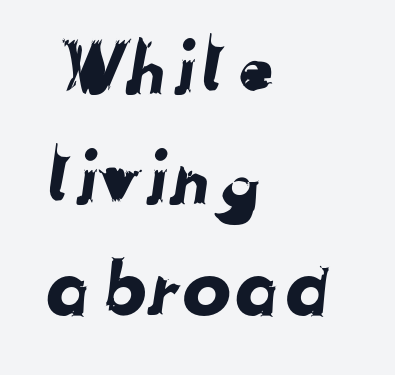
Q: Is the typeface a serif or a sans-serif typeface? A: Sans-serif.
Q: Is the text underlined? A: No.
Q: How is the paragraph aligned? A: Left-aligned.
Q: Is the spacing between letters normal or unusually wide? A: Normal.
Q: Is the spacing between lines tight, normal or loose? A: Normal.
Q: Width (condensed, normal, or wide)? A: Normal.
Q: Stroke contrast? A: Low.
Q: x-height? A: Medium.
Q: Monospaced? A: No.
